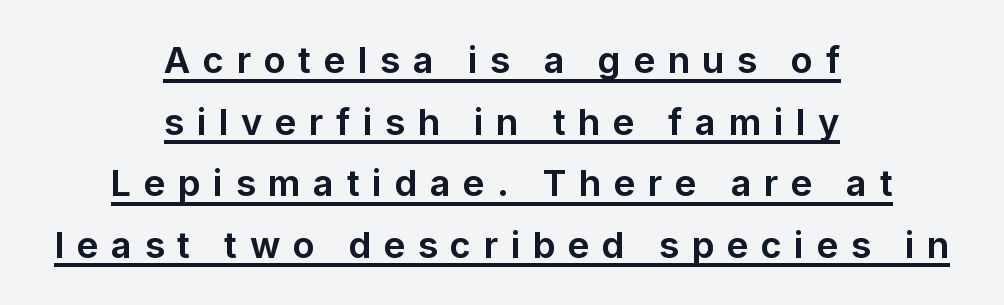
Is this a sans? Yes — the strokes have no serifs. Short note: letters widely spaced. Each letter keeps its own natural width here, so spacing adapts to shape. Descenders here cross a horizontal rule under the line. If you folded the block vertically in half, each line would mirror itself in length.
